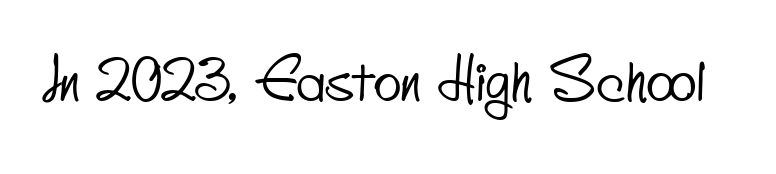
The image shows 58 px condensed sans-serif type; set normal letter spacing, not underlined; low stroke contrast and a small x-height.
